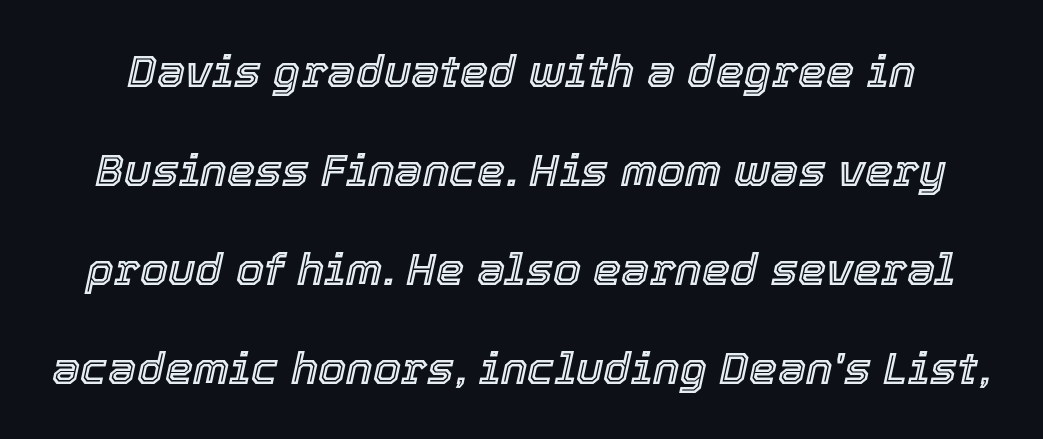
The image shows 45 px text type, italic (leaning right); set loose line spacing (2.2x), normal letter spacing, not underlined; a medium x-height.
